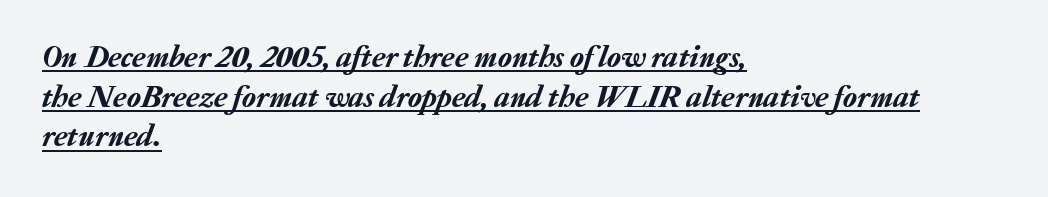
Descenders here cross a horizontal rule under the line. Varying glyph widths throughout — classic text-font behaviour. Horizontal alignment here is leftward, the default for most running prose. The whole block is typeset with a tilt. Glyph-to-glyph distance matches everyday printed text.
